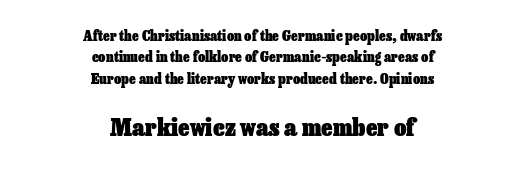
The emphasis by scale lands on block number two, below. Rule under the text: the space is simply empty. The space between consecutive lines is moderate. The face used here has the dense, thick strokes of a bold. You can tell it's not italic because the verticals are truly vertical.
